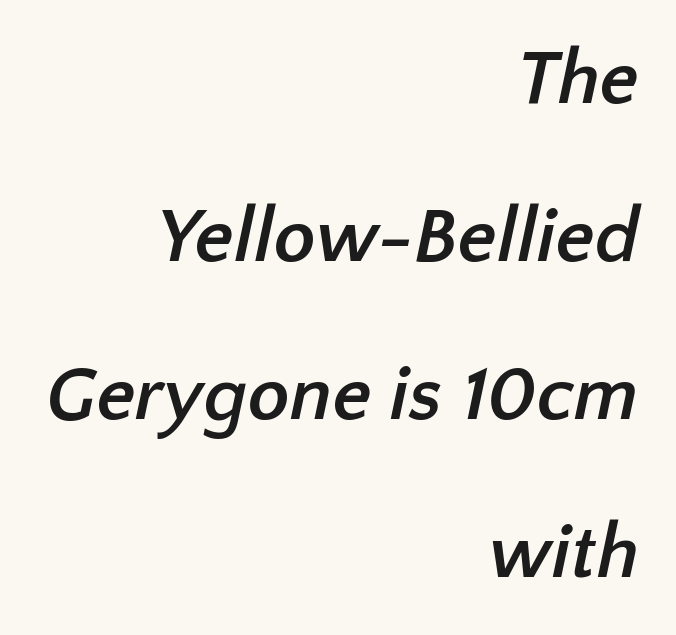
{"serif": "no", "bold": "yes", "weight": "semibold", "width": "normal", "stroke_contrast": "low", "x_height": "medium", "monospaced": "no", "underline": "no", "align": "right", "line_spacing": "loose", "line_spacing_ratio": 2.05, "letter_spacing": "normal", "letter_spacing_em": 0.0, "glyph_px": 77}
